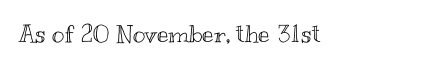
The image shows 24 px text type, upright; set normal letter spacing, not underlined.
